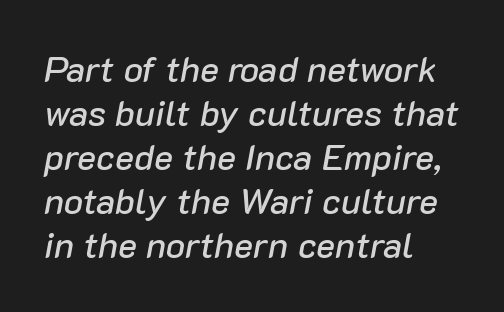
Letter spacing: default. Is the block centered? No — it sits flush against the left margin. Yep, that's italic — everything's leaning. Clear beneath every line of the passage. Do the characters align in a grid? No, the font is proportional.
